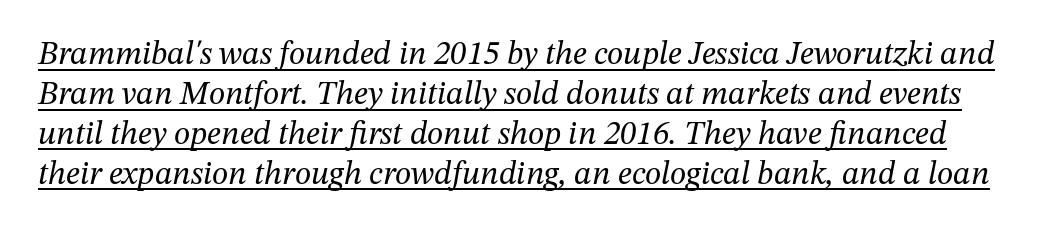
Q: Is the text bold? A: No.
Q: Is the text italic (slanted)? A: Yes, it leans right by about 12 degrees.
Q: Is the typeface a serif or a sans-serif typeface? A: Serif.
Q: Is the text underlined? A: Yes.
Q: Is the spacing between letters normal or unusually wide? A: Normal.
Q: Width (condensed, normal, or wide)? A: Normal.
Q: Stroke contrast? A: Medium.
Q: x-height? A: Medium.
Q: Monospaced? A: No.
